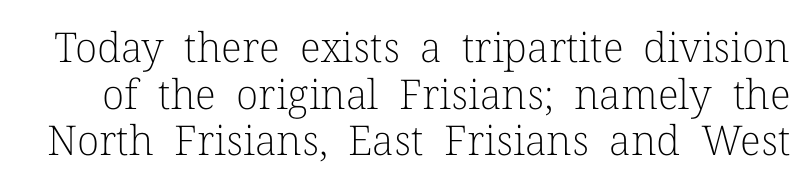
{"serif": "yes", "italic": "no", "bold": "no", "weight": "light", "width": "normal", "stroke_contrast": "low", "x_height": "medium", "monospaced": "no", "underline": "no", "line_spacing": "tight", "line_spacing_ratio": 1.14, "letter_spacing": "normal", "letter_spacing_em": 0.0, "glyph_px": 41}
